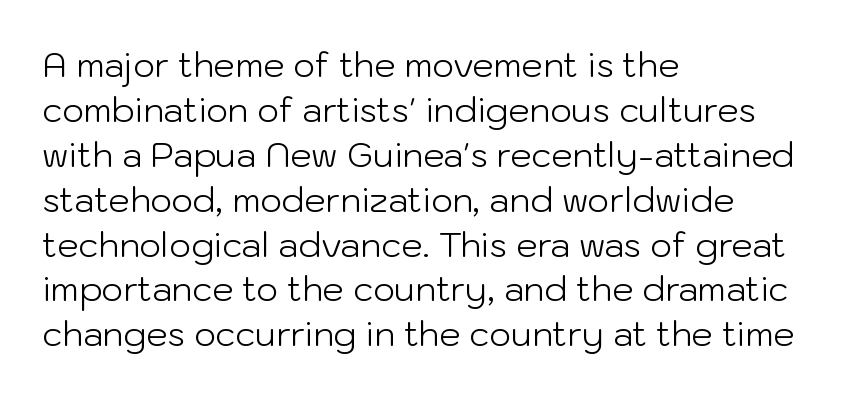
The image shows 34 px light sans-serif type, upright; set left-aligned, normal line spacing (1.32x), normal letter spacing, not underlined; low stroke contrast and a medium x-height.
